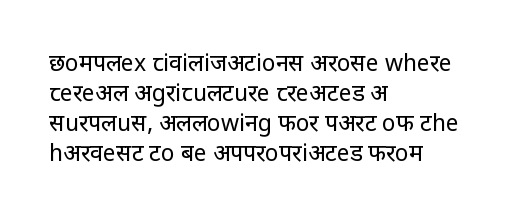
The image shows 23 px text type, upright; set left-aligned, normal line spacing (1.31x), normal letter spacing, not underlined.
